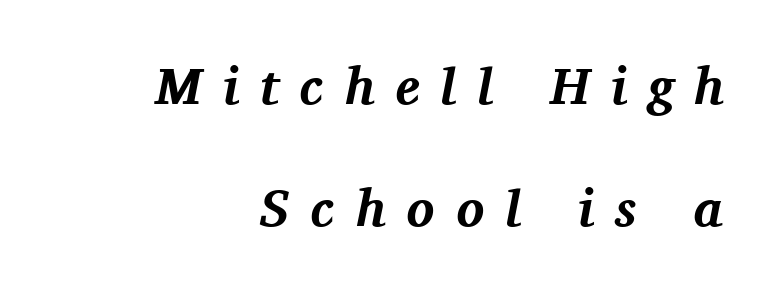
{"serif": "yes", "italic": "yes", "lean": "right", "slant_degrees": 11, "bold": "yes", "weight": "bold", "width": "normal", "stroke_contrast": "medium", "x_height": "medium", "monospaced": "no", "underline": "no", "align": "right", "line_spacing": "loose", "line_spacing_ratio": 2.34, "letter_spacing": "wide", "letter_spacing_em": 0.4, "glyph_px": 52}
